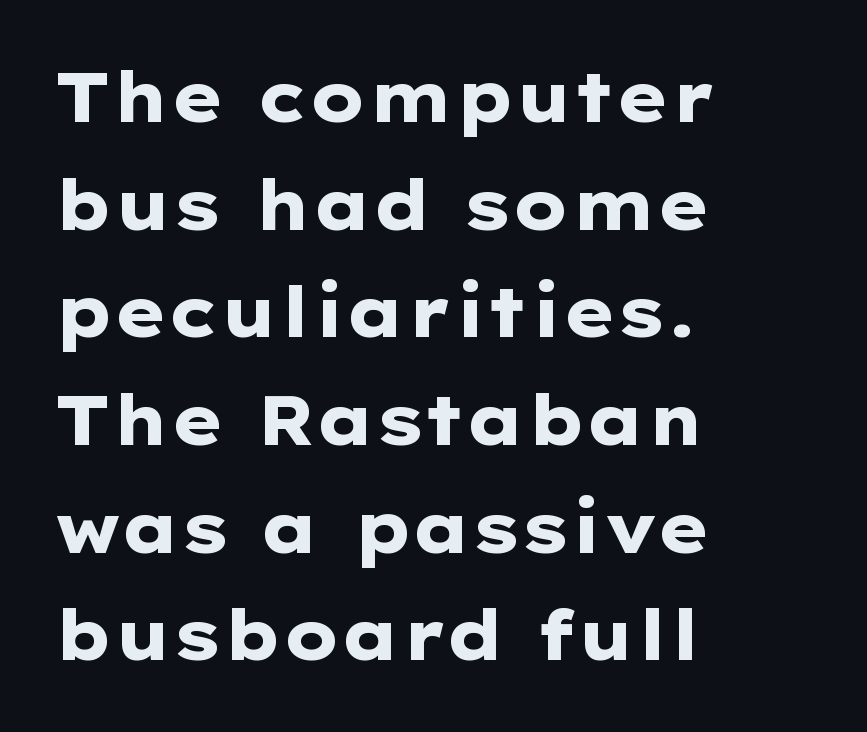
The image shows 69 px heavy, wide sans-serif type, upright; set left-aligned, normal line spacing (1.56x), normal letter spacing, not underlined; low stroke contrast and a medium x-height.
